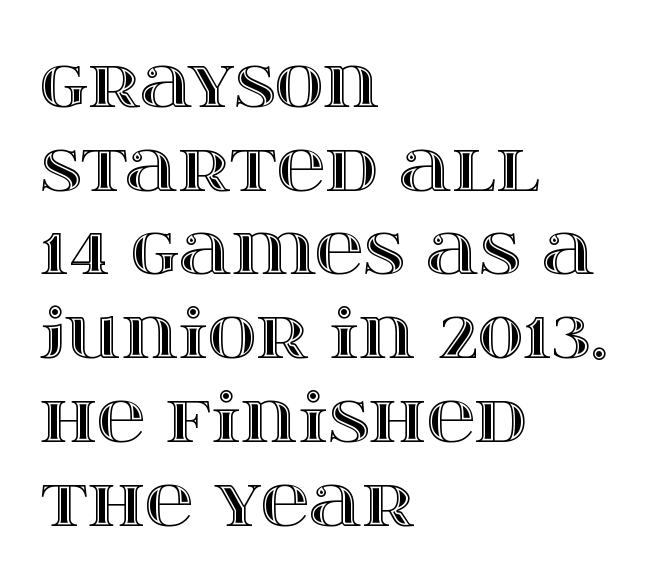
The image shows 67 px wide type, upright; set left-aligned, normal line spacing (1.25x), normal letter spacing, not underlined; a large x-height.
